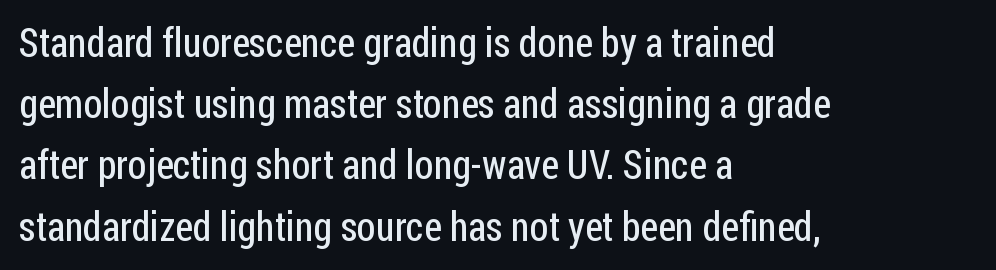
The image shows 40 px regular-weight, condensed sans-serif type, upright; set left-aligned, normal line spacing (1.53x), normal letter spacing, not underlined; low stroke contrast and a medium x-height.
